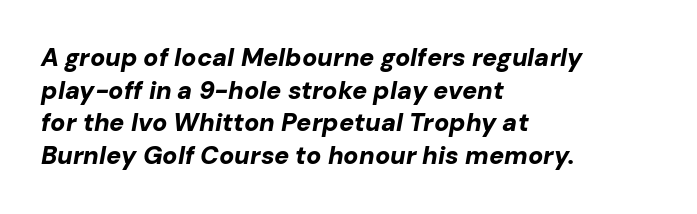
{"italic": "yes", "lean": "right", "slant_degrees": 10, "bold": "yes", "underline": "no", "align": "left", "line_spacing": "normal", "line_spacing_ratio": 1.31, "letter_spacing": "normal", "letter_spacing_em": 0.0, "glyph_px": 25}
